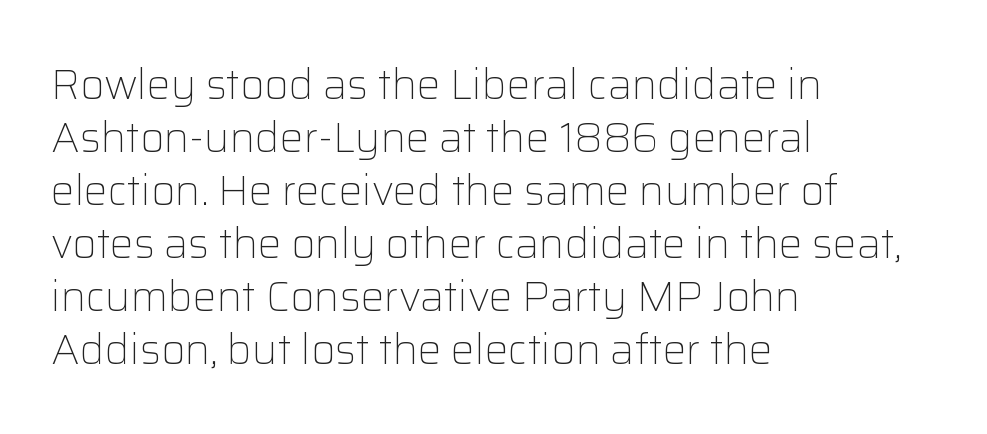
Q: Is the text bold? A: No.
Q: Is the text italic (slanted)? A: No, it is upright.
Q: Is the typeface a serif or a sans-serif typeface? A: Sans-serif.
Q: Is the text underlined? A: No.
Q: How is the paragraph aligned? A: Left-aligned.
Q: Is the spacing between letters normal or unusually wide? A: Normal.
Q: Is the spacing between lines tight, normal or loose? A: Normal.
Q: Width (condensed, normal, or wide)? A: Normal.
Q: Stroke contrast? A: Low.
Q: x-height? A: Medium.
Q: Monospaced? A: No.
